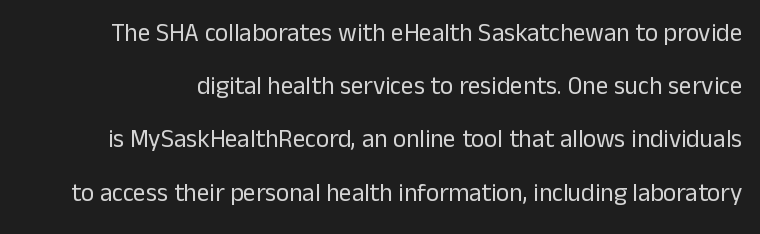
{"italic": "no", "bold": "no", "underline": "no", "line_spacing": "loose", "line_spacing_ratio": 2.13, "letter_spacing": "normal", "letter_spacing_em": 0.0, "glyph_px": 25}
